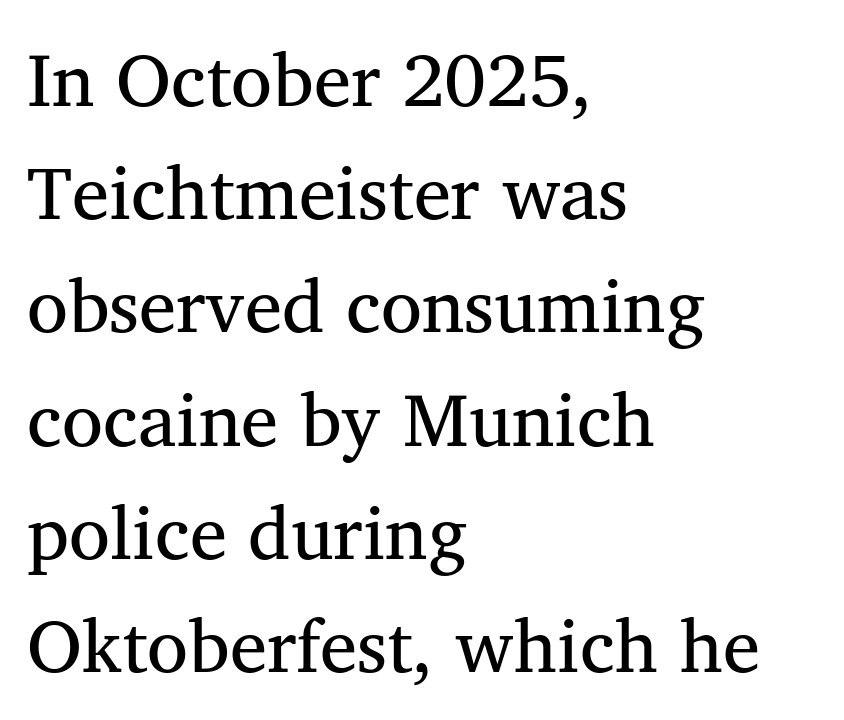
The image shows 75 px serif type; set left-aligned, normal line spacing (1.51x), normal letter spacing, not underlined; medium stroke contrast and a medium x-height.
